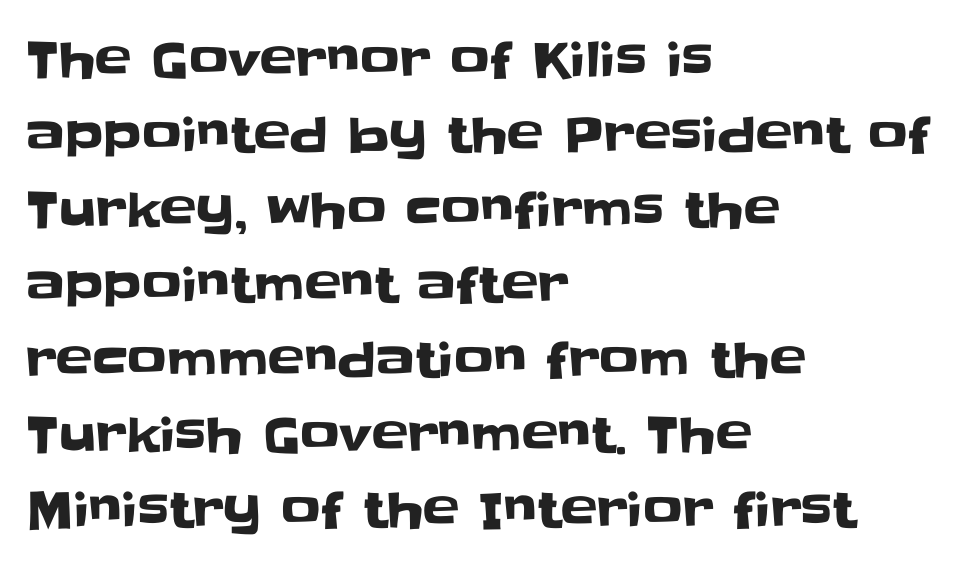
{"serif": "no", "italic": "no", "width": "normal", "stroke_contrast": "low", "x_height": "large", "monospaced": "no", "underline": "no", "align": "left", "line_spacing": "normal", "line_spacing_ratio": 1.53, "letter_spacing": "normal", "letter_spacing_em": 0.0, "glyph_px": 49}
